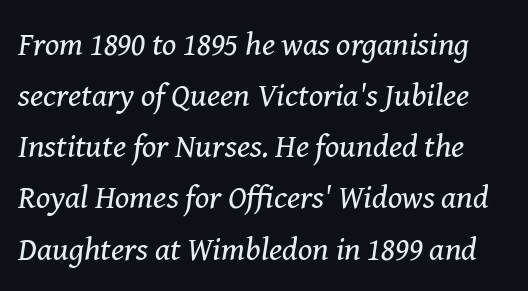
{"serif": "yes", "italic": "yes", "lean": "right", "slant_degrees": 8, "bold": "no", "weight": "regular", "width": "normal", "stroke_contrast": "medium", "x_height": "medium", "monospaced": "no", "underline": "no", "line_spacing": "normal", "line_spacing_ratio": 1.55, "letter_spacing": "normal", "letter_spacing_em": 0.0, "glyph_px": 33}
